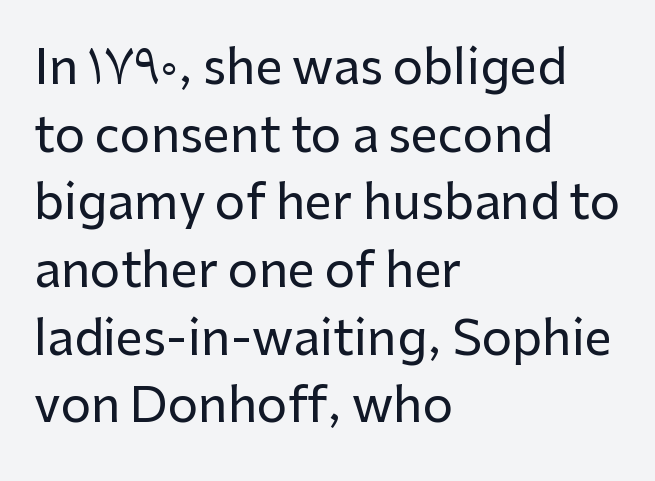
Q: Is the text italic (slanted)? A: No, it is upright.
Q: Is the typeface a serif or a sans-serif typeface? A: Sans-serif.
Q: Is the text underlined? A: No.
Q: How is the paragraph aligned? A: Left-aligned.
Q: Is the spacing between letters normal or unusually wide? A: Normal.
Q: Is the spacing between lines tight, normal or loose? A: Normal.
Q: Width (condensed, normal, or wide)? A: Normal.
Q: Stroke contrast? A: Low.
Q: x-height? A: Medium.
Q: Monospaced? A: No.
